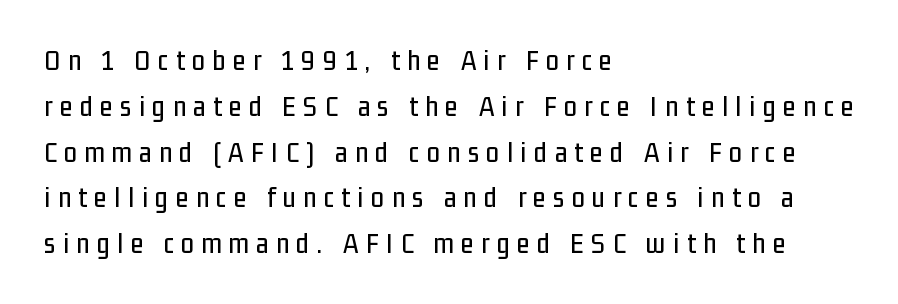
Q: Is the text italic (slanted)? A: No, it is upright.
Q: Is the typeface a serif or a sans-serif typeface? A: Sans-serif.
Q: Is the text underlined? A: No.
Q: How is the paragraph aligned? A: Left-aligned.
Q: Is the spacing between letters normal or unusually wide? A: Unusually wide.
Q: Is the spacing between lines tight, normal or loose? A: Normal.
Q: Width (condensed, normal, or wide)? A: Condensed.
Q: Stroke contrast? A: Low.
Q: x-height? A: Medium.
Q: Monospaced? A: No.
